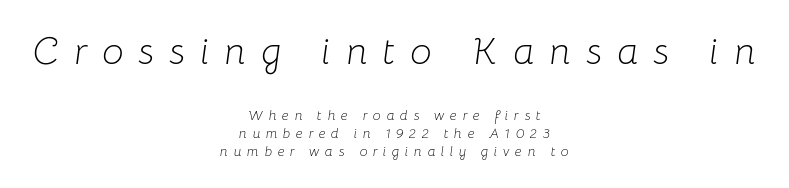
The image shows 38 px light type, italic (leaning right); set centered, normal line spacing (1.28x), unusually wide letter spacing (+0.4 em), not underlined; the first (top) block is 2.71x larger; low stroke contrast and a medium x-height.
